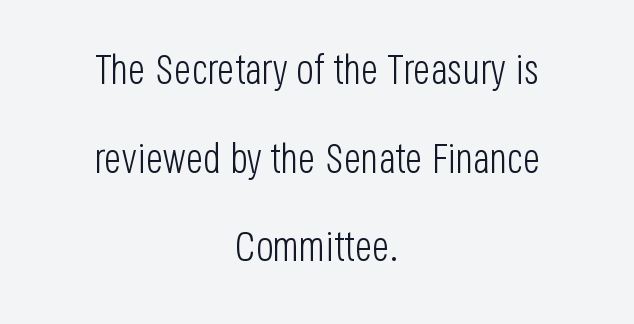
Q: Is the text bold? A: No.
Q: Is the text italic (slanted)? A: No, it is upright.
Q: Is the typeface a serif or a sans-serif typeface? A: Sans-serif.
Q: Is the text underlined? A: No.
Q: How is the paragraph aligned? A: Centered.
Q: Is the spacing between letters normal or unusually wide? A: Normal.
Q: Is the spacing between lines tight, normal or loose? A: Loose.
Q: Width (condensed, normal, or wide)? A: Condensed.
Q: Stroke contrast? A: Low.
Q: x-height? A: Large.
Q: Monospaced? A: No.
